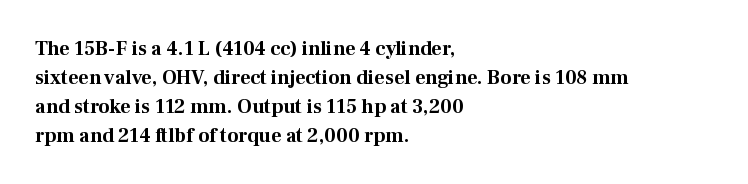
Style check: upright. The block of text has a typical density, with ordinary space between rows. The words here are not underlined. The paragraph shown leans on its left margin. The gaps between neighbouring characters are ordinary and unremarkable.
